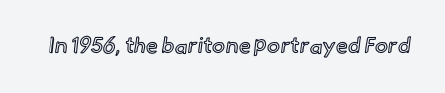
The image shows 22 px text type; set normal letter spacing, not underlined.
